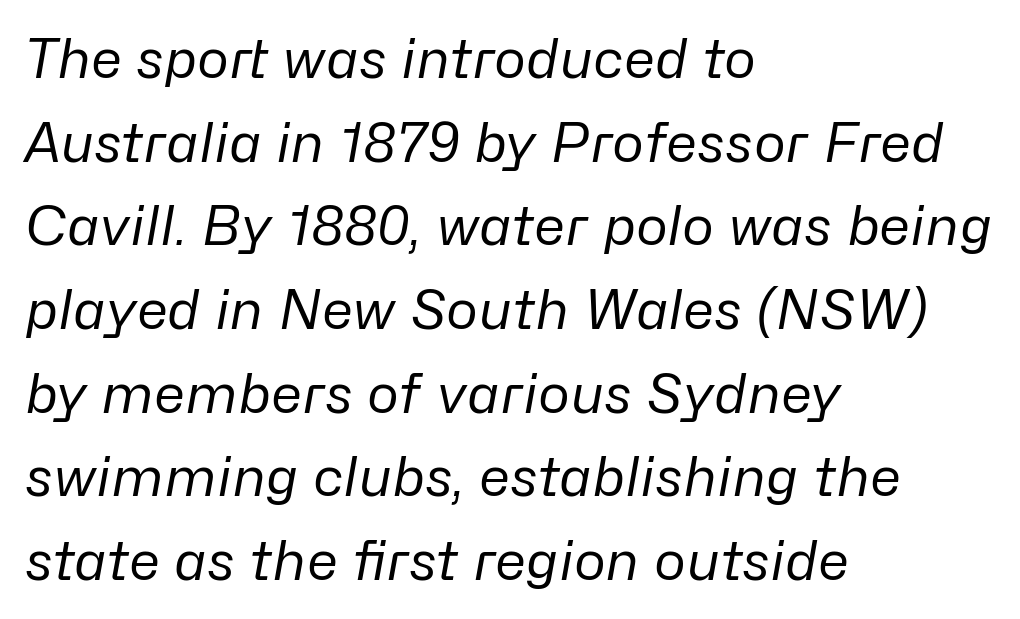
A normal amount of white space separates one row of letters from the next. A typesetter would call this proportional, since set widths differ per character. Compared with a typical body face, this is equally light or lighter still. This is oblique type, the kind used for emphasis or titles.
